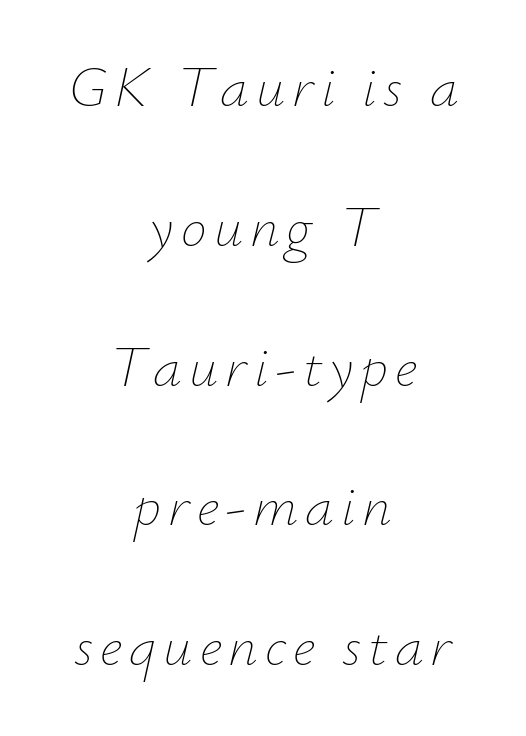
{"italic": "yes", "lean": "right", "slant_degrees": 12, "bold": "no", "weight": "thin", "width": "normal", "stroke_contrast": "low", "x_height": "small", "monospaced": "no", "underline": "no", "align": "center", "line_spacing": "loose", "line_spacing_ratio": 2.41, "glyph_px": 58}
